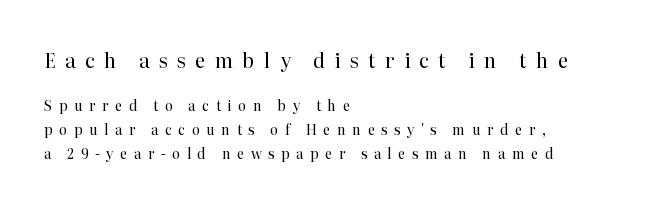
The image shows 20 px text type, upright; set left-aligned, normal line spacing (1.7x), unusually wide letter spacing (+0.46 em), not underlined; the first (top) block is 1.43x larger.
